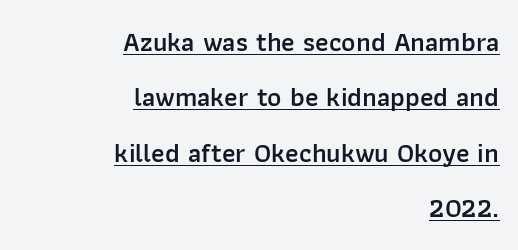
{"italic": "no", "bold": "semi", "underline": "yes", "align": "right", "line_spacing": "loose", "line_spacing_ratio": 2.05, "letter_spacing": "normal", "letter_spacing_em": 0.0, "glyph_px": 27}
